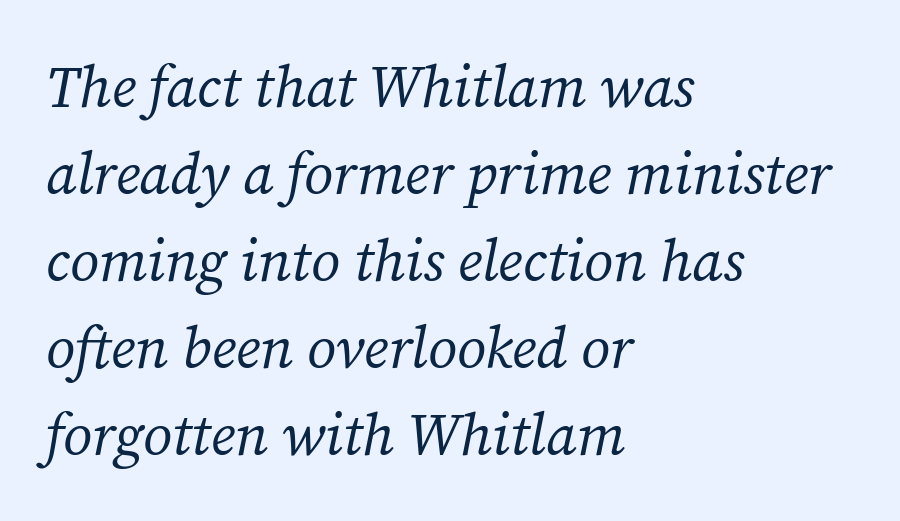
The passage is arranged the way most books set body copy — flush left. Note the varied advance widths — an 'i' is clearly narrower than an 'm'. Notice how descenders clear the ascenders below comfortably — that's standard leading. Vertical stems look standard width or narrower in stroke.
